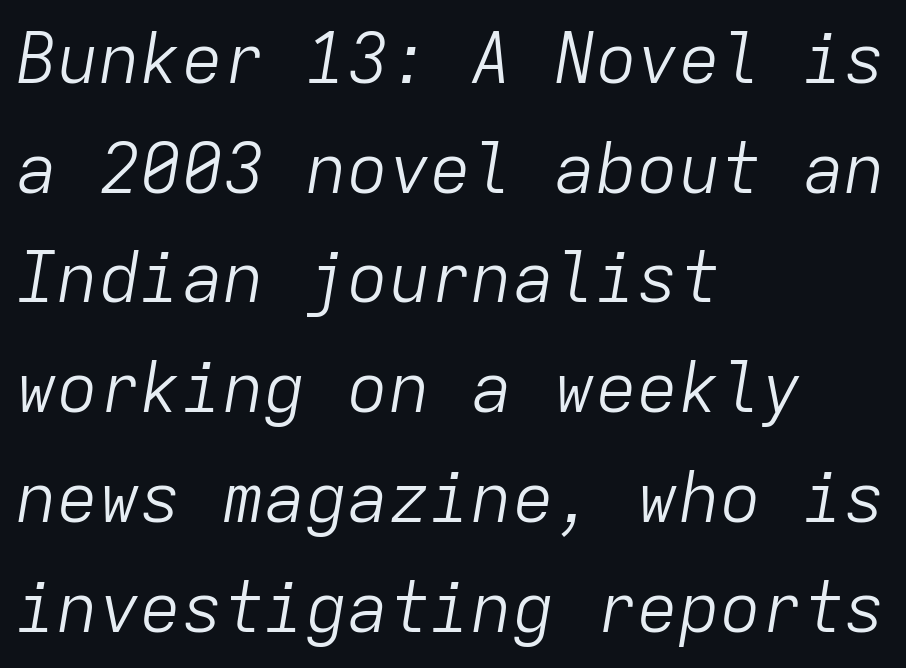
Q: Is the text bold? A: No.
Q: Is the text italic (slanted)? A: Yes, it leans right by about 9 degrees.
Q: Is the text underlined? A: No.
Q: How is the paragraph aligned? A: Left-aligned.
Q: Is the spacing between letters normal or unusually wide? A: Normal.
Q: Is the spacing between lines tight, normal or loose? A: Normal.
Q: Width (condensed, normal, or wide)? A: Normal.
Q: Stroke contrast? A: Low.
Q: x-height? A: Medium.
Q: Monospaced? A: Yes.
